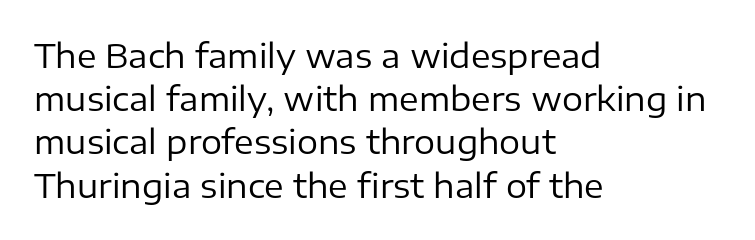
{"serif": "no", "italic": "no", "bold": "no", "weight": "regular", "width": "normal", "stroke_contrast": "low", "x_height": "medium", "monospaced": "no", "underline": "no", "align": "left", "line_spacing": "normal", "line_spacing_ratio": 1.31, "letter_spacing": "normal", "letter_spacing_em": 0.0, "glyph_px": 33}
